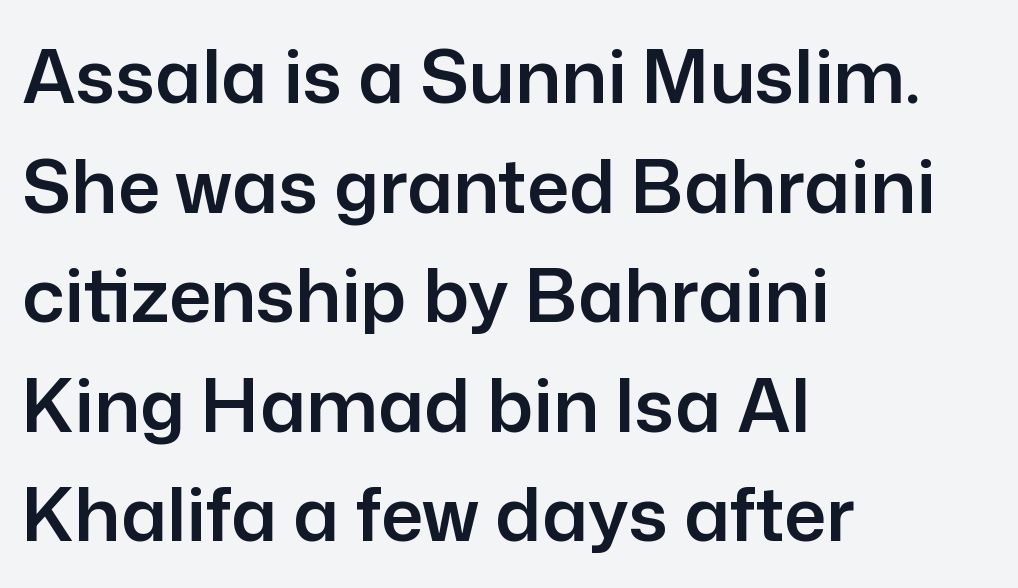
{"serif": "no", "italic": "no", "width": "normal", "stroke_contrast": "low", "x_height": "medium", "monospaced": "no", "underline": "no", "align": "left", "line_spacing": "normal", "line_spacing_ratio": 1.48, "letter_spacing": "normal", "letter_spacing_em": 0.0, "glyph_px": 74}
